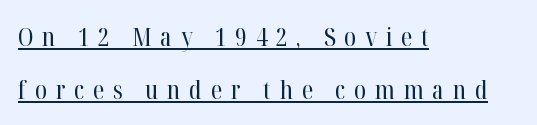
Q: Is the text bold? A: No.
Q: Is the text italic (slanted)? A: No, it is upright.
Q: Is the text underlined? A: Yes.
Q: How is the paragraph aligned? A: Left-aligned.
Q: Is the spacing between letters normal or unusually wide? A: Unusually wide.
Q: Is the spacing between lines tight, normal or loose? A: Loose.
